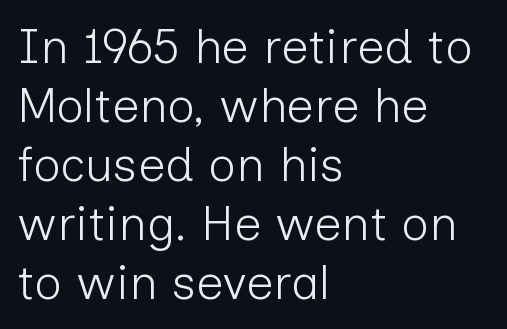
Q: Is the text bold? A: No.
Q: Is the text italic (slanted)? A: No, it is upright.
Q: Is the typeface a serif or a sans-serif typeface? A: Sans-serif.
Q: Is the text underlined? A: No.
Q: How is the paragraph aligned? A: Left-aligned.
Q: Is the spacing between letters normal or unusually wide? A: Normal.
Q: Width (condensed, normal, or wide)? A: Normal.
Q: Stroke contrast? A: Low.
Q: x-height? A: Medium.
Q: Monospaced? A: No.
